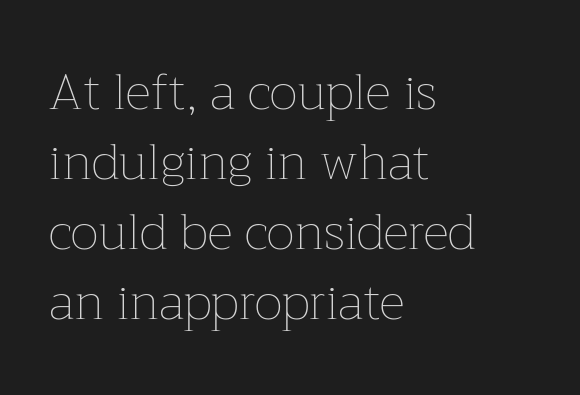
The image shows 50 px thin type, upright; set left-aligned, normal line spacing (1.4x), normal letter spacing, not underlined; low stroke contrast and a medium x-height.
